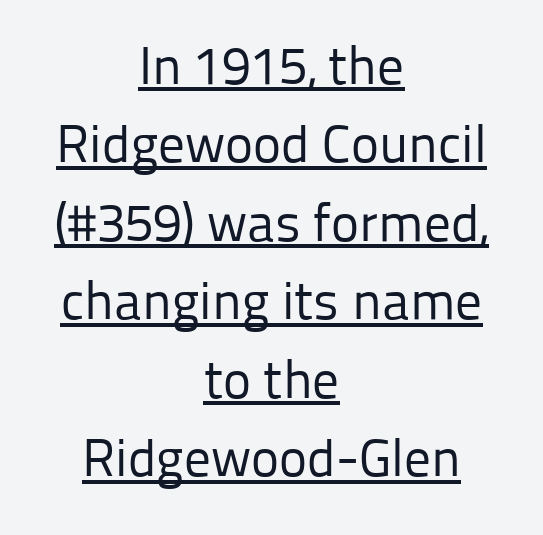
{"serif": "no", "italic": "no", "bold": "no", "weight": "regular", "width": "normal", "stroke_contrast": "low", "x_height": "medium", "monospaced": "no", "underline": "yes", "align": "center", "line_spacing": "normal", "line_spacing_ratio": 1.48, "letter_spacing": "normal", "letter_spacing_em": 0.0, "glyph_px": 53}
